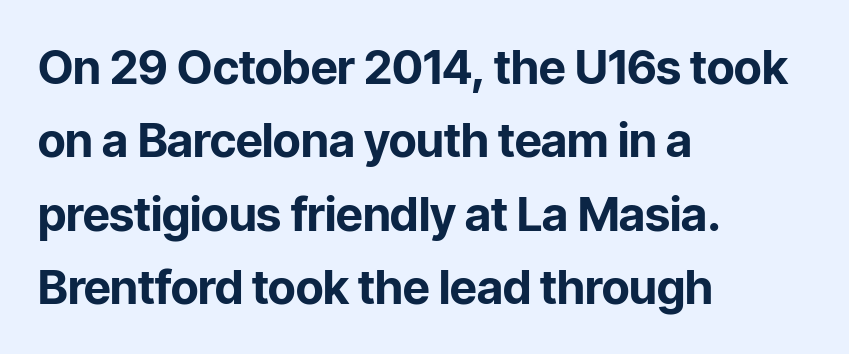
Q: Is the text bold? A: Yes.
Q: Is the text italic (slanted)? A: No, it is upright.
Q: Is the typeface a serif or a sans-serif typeface? A: Sans-serif.
Q: Is the text underlined? A: No.
Q: How is the paragraph aligned? A: Left-aligned.
Q: Is the spacing between letters normal or unusually wide? A: Normal.
Q: Is the spacing between lines tight, normal or loose? A: Normal.
Q: Width (condensed, normal, or wide)? A: Normal.
Q: Stroke contrast? A: Low.
Q: x-height? A: Medium.
Q: Monospaced? A: No.
